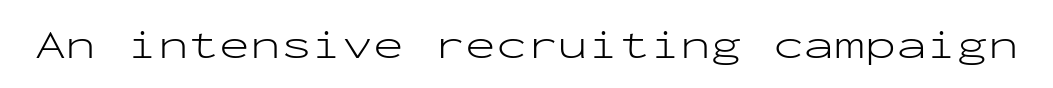
{"serif": "no", "italic": "no", "bold": "no", "weight": "light", "width": "wide", "stroke_contrast": "low", "x_height": "medium", "monospaced": "yes", "underline": "no", "letter_spacing": "normal", "letter_spacing_em": 0.0, "glyph_px": 41}
